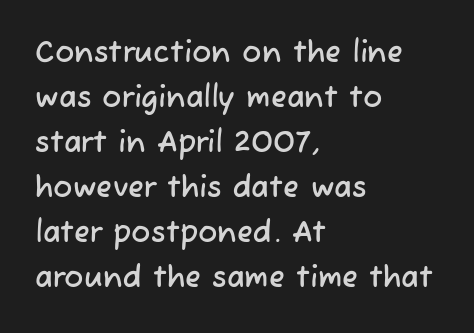
{"serif": "no", "width": "normal", "stroke_contrast": "low", "x_height": "medium", "monospaced": "no", "underline": "no", "align": "left", "line_spacing": "normal", "line_spacing_ratio": 1.55, "letter_spacing": "normal", "letter_spacing_em": 0.0, "glyph_px": 29}
